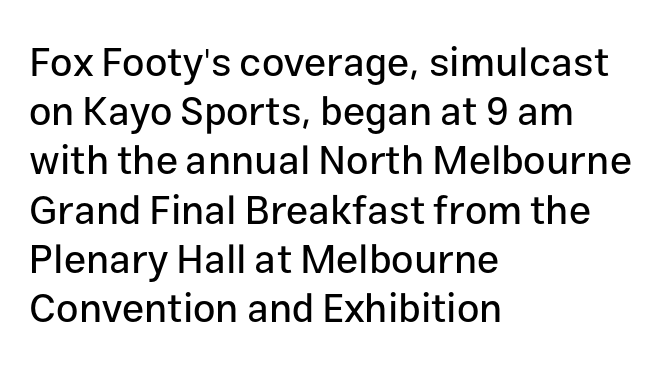
The face used here is rendered with its standard letterfit. This sample has the flowing, uneven cadence of proportional lettering. Leftover space on each line is placed entirely after the last word. This sample uses a sans-serif face. Any mark beneath the type? The region is blank. Vertical strokes here are truly vertical.
